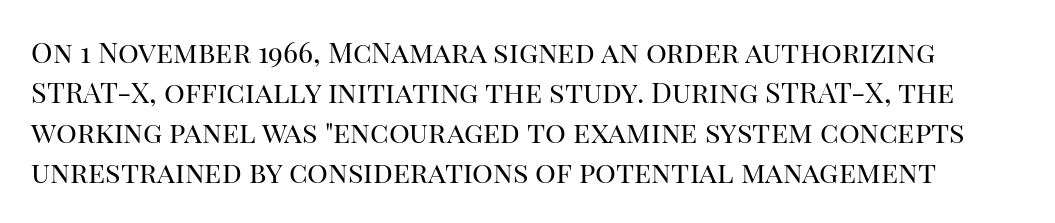
If you drew a line through each stem, it would be perfectly vertical. Letter spacing: default. The strokes are not fattened; the text isn't bold. The passage shown is typed in a proportional face where columns would drift. Font category for this specimen: serif. Plain, unruled lines of type.
